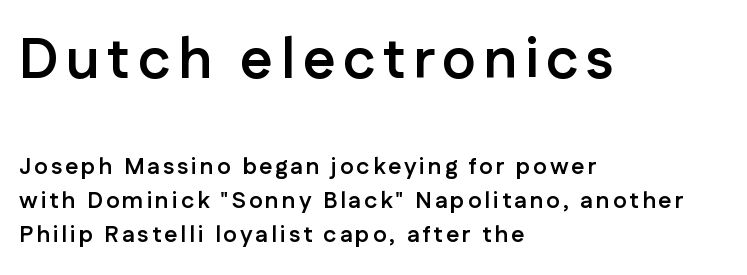
Q: Is the text bold? A: Yes.
Q: Is the text italic (slanted)? A: No, it is upright.
Q: Is the typeface a serif or a sans-serif typeface? A: Sans-serif.
Q: Is the text underlined? A: No.
Q: How is the paragraph aligned? A: Left-aligned.
Q: Is the spacing between lines tight, normal or loose? A: Normal.
Q: Which block of text is set in a larger size, the first (top) or the second (bottom)? A: The first (top) one.
Q: Width (condensed, normal, or wide)? A: Normal.
Q: Stroke contrast? A: Low.
Q: x-height? A: Medium.
Q: Monospaced? A: No.
